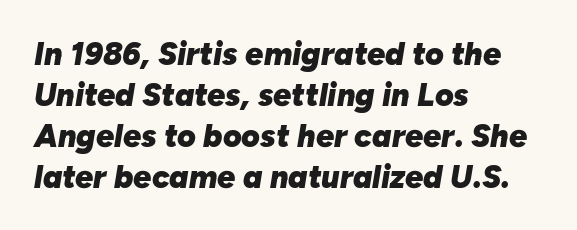
Q: Is the text bold? A: Yes.
Q: Is the text italic (slanted)? A: Yes, it leans right by about 10 degrees.
Q: Is the text underlined? A: No.
Q: How is the paragraph aligned? A: Left-aligned.
Q: Is the spacing between letters normal or unusually wide? A: Normal.
Q: Is the spacing between lines tight, normal or loose? A: Normal.
Q: Width (condensed, normal, or wide)? A: Normal.
Q: Stroke contrast? A: Low.
Q: x-height? A: Medium.
Q: Monospaced? A: No.
